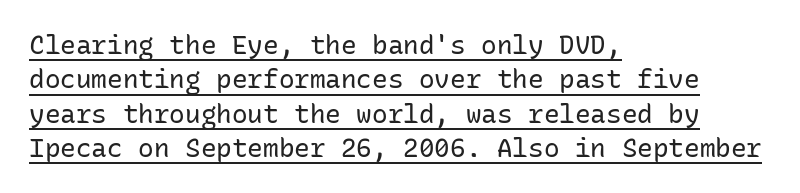
Q: Is the text bold? A: No.
Q: Is the text italic (slanted)? A: No, it is upright.
Q: Is the text underlined? A: Yes.
Q: How is the paragraph aligned? A: Left-aligned.
Q: Is the spacing between letters normal or unusually wide? A: Normal.
Q: Is the spacing between lines tight, normal or loose? A: Normal.
